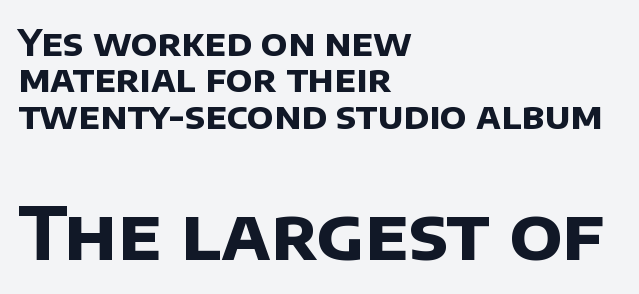
Q: Is the text bold? A: Yes.
Q: Is the typeface a serif or a sans-serif typeface? A: Sans-serif.
Q: Is the text underlined? A: No.
Q: How is the paragraph aligned? A: Left-aligned.
Q: Is the spacing between letters normal or unusually wide? A: Normal.
Q: Is the spacing between lines tight, normal or loose? A: Tight.
Q: Which block of text is set in a larger size, the first (top) or the second (bottom)? A: The second (bottom) one.
Q: Width (condensed, normal, or wide)? A: Normal.
Q: Stroke contrast? A: Low.
Q: x-height? A: Large.
Q: Monospaced? A: No.
